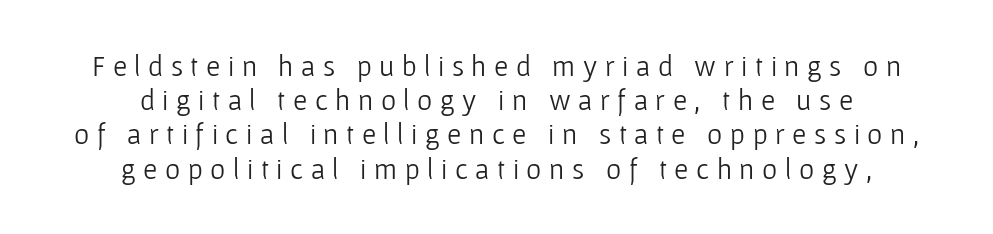
Q: Is the text bold? A: No.
Q: Is the text italic (slanted)? A: No, it is upright.
Q: Is the typeface a serif or a sans-serif typeface? A: Sans-serif.
Q: Is the text underlined? A: No.
Q: How is the paragraph aligned? A: Centered.
Q: Is the spacing between letters normal or unusually wide? A: Unusually wide.
Q: Width (condensed, normal, or wide)? A: Normal.
Q: Stroke contrast? A: Low.
Q: x-height? A: Medium.
Q: Monospaced? A: No.
